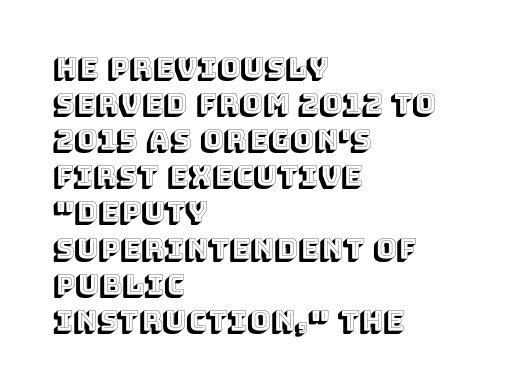
{"italic": "no", "width": "normal", "x_height": "large", "monospaced": "no", "underline": "no", "align": "left", "line_spacing": "normal", "line_spacing_ratio": 1.29, "letter_spacing": "normal", "letter_spacing_em": 0.0, "glyph_px": 28}
